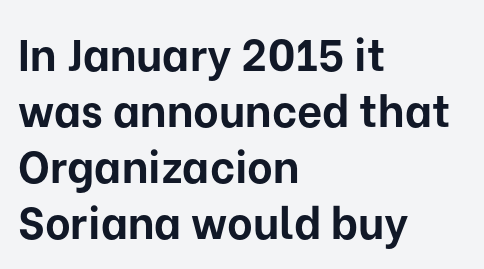
This rendering uses left alignment, leaving the right contour irregular. Normally led — the rows are evenly, conventionally spaced. Default kerning and tracking; the words read as compact shapes. The typography opts for an upright posture over an oblique one.
